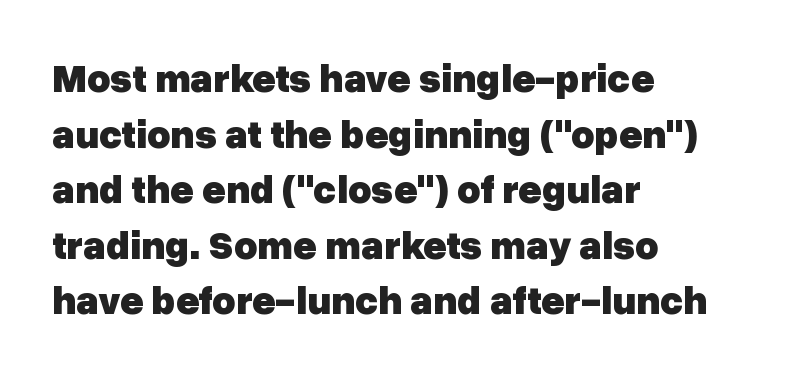
The image shows 40 px heavy sans-serif type, upright; set left-aligned, normal line spacing (1.39x), normal letter spacing, not underlined; low stroke contrast and a medium x-height.
